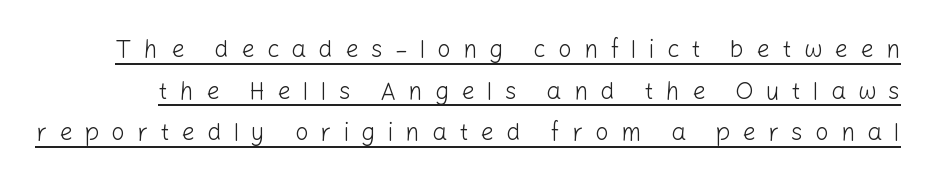
The image shows 24 px text type, upright; set line spacing 1.73x, unusually wide letter spacing (+0.5 em), underlined.
